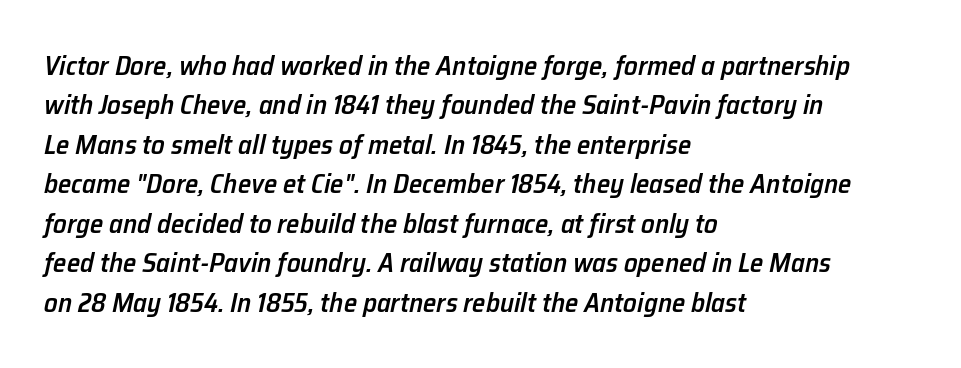
The passage shown has conventional tracking throughout. The rag falls on the right side of this text block. There's an unmistakable incline to the writing here. Summary of vertical rhythm: regular, with standard interline spacing.
